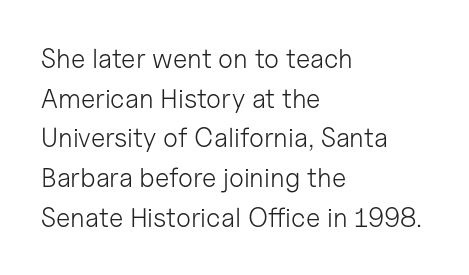
Q: Is the text bold? A: No.
Q: Is the text italic (slanted)? A: No, it is upright.
Q: Is the text underlined? A: No.
Q: How is the paragraph aligned? A: Left-aligned.
Q: Is the spacing between letters normal or unusually wide? A: Normal.
Q: Is the spacing between lines tight, normal or loose? A: Normal.
